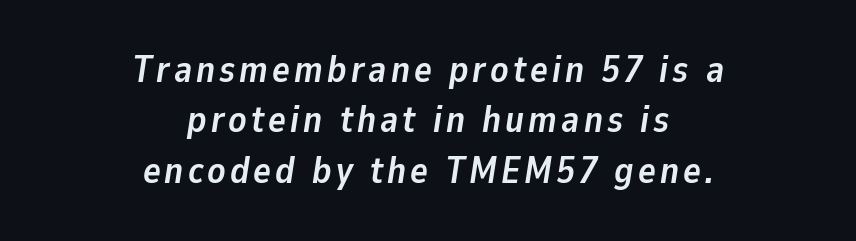
{"italic": "yes", "lean": "right", "slant_degrees": 9, "bold": "yes", "weight": "semibold", "width": "normal", "stroke_contrast": "low", "x_height": "medium", "monospaced": "no", "underline": "no", "align": "center", "line_spacing": "normal", "line_spacing_ratio": 1.36, "glyph_px": 37}
